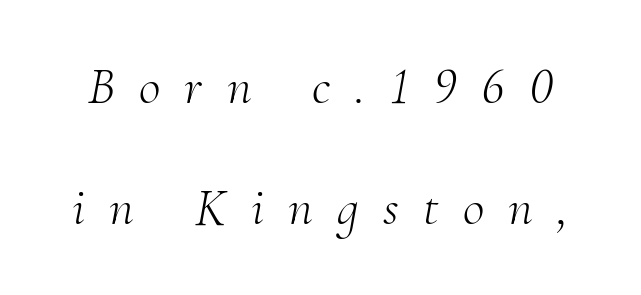
The letters advance in unequal steps, a hallmark of proportional type. The letters are spread apart with noticeably loose tracking. The passage shown is typeset with a serif family. Yep, that's italic — everything's leaning. Summary of weight: not heavy and not bold. Honestly, there is no underline to notice here at all.
